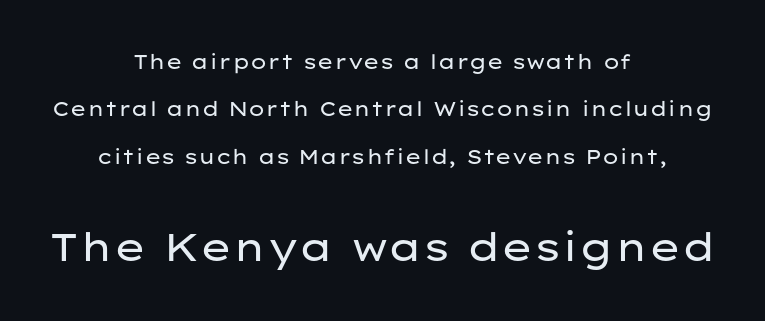
This is sans-serif lettering, the kind often seen on screens and signage. Words float on clear page, feet unadorned. Stem width sits at or under what a default text font uses. Line starts and ends both wander, symmetrically. A typesetter would mark this as roman, not italic. Inter-character spacing is left at the font's built-in metrics.
